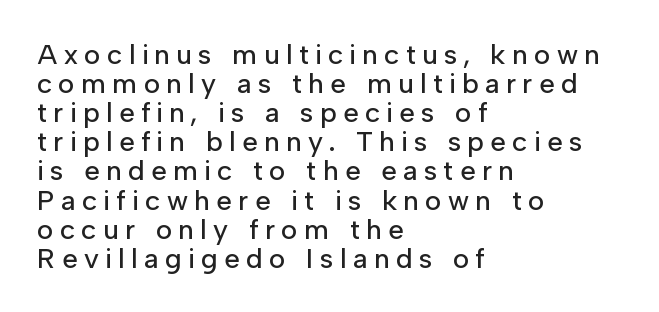
{"serif": "no", "italic": "no", "width": "normal", "stroke_contrast": "low", "x_height": "medium", "monospaced": "no", "underline": "no", "align": "left", "line_spacing": "tight", "line_spacing_ratio": 1.04, "letter_spacing": "wide", "letter_spacing_em": 0.23, "glyph_px": 28}
